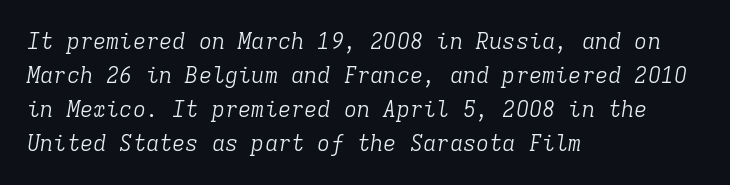
{"italic": "yes", "lean": "right", "slant_degrees": 9, "bold": "no", "underline": "no", "align": "left", "line_spacing": "normal", "line_spacing_ratio": 1.54, "letter_spacing": "normal", "letter_spacing_em": 0.0, "glyph_px": 22}
